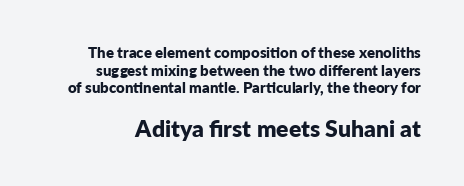
Every character sits straight up, as roman type does. The string is rendered with underlining switched off. These lines carry a lot of weight — the face is fully bold. These lines keep a tight, regular rhythm from letter to letter. The following chunk of copy outweighs the initial chunk in type size.
